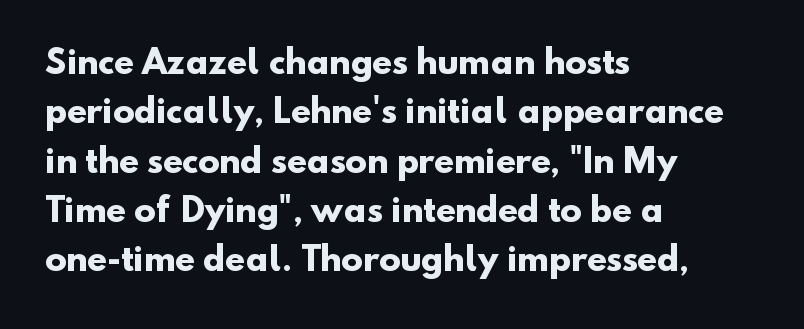
Characters follow at the spacing the type designer built in. You could not count columns in this text — the font is proportionally spaced. The lines in this sample share a left origin and differ only in where they stop. A bare baseline throughout the passage.
